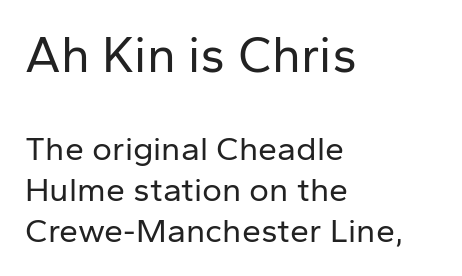
Q: Is the text bold? A: No.
Q: Is the text italic (slanted)? A: No, it is upright.
Q: Is the typeface a serif or a sans-serif typeface? A: Sans-serif.
Q: Is the text underlined? A: No.
Q: How is the paragraph aligned? A: Left-aligned.
Q: Is the spacing between letters normal or unusually wide? A: Normal.
Q: Which block of text is set in a larger size, the first (top) or the second (bottom)? A: The first (top) one.
Q: Width (condensed, normal, or wide)? A: Normal.
Q: Stroke contrast? A: Low.
Q: x-height? A: Medium.
Q: Monospaced? A: No.
